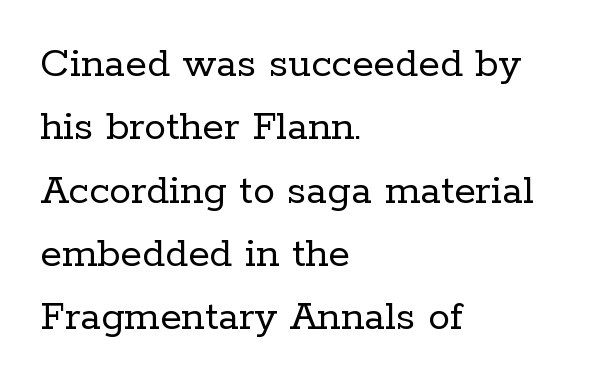
Looks like regular typesetting: each glyph gets only the width it needs. The paragraph shown leans on its left margin. The passage shown is not bold in any degree. The space beneath each line is pristine and unruled.
